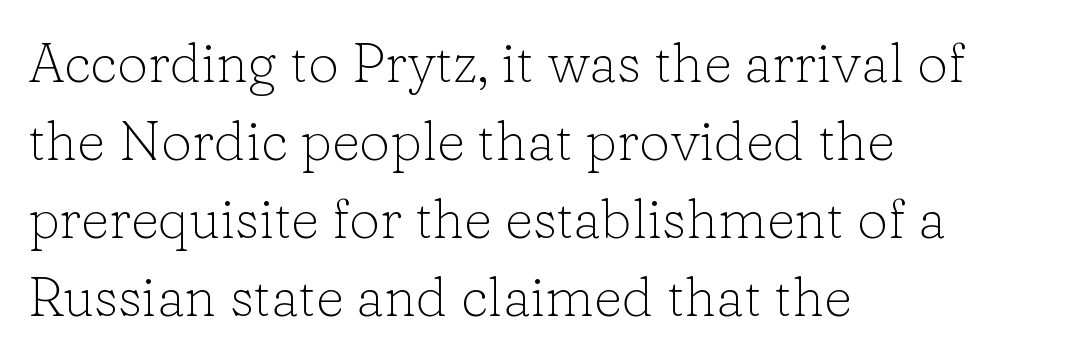
A classic flush-left, rag-right setting is used for this passage. Small tapered or slab feet sit at the stroke ends, so this counts as serif. Is this a fixed-width face? No — the glyphs have proportional, varying widths. This rendering leaves character spacing at its baseline value. Each stroke keeps to a modest, everyday thickness or less.
